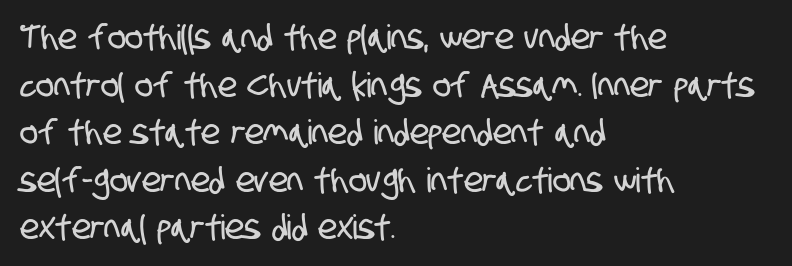
Compared with typical paragraphs, the rows here are spaced about the same. These lines are rendered in a variable-pitch font. A clean baseline with only descenders dipping below it. No extra tracking has been applied to these lines. Type style note: lacks serifs.
